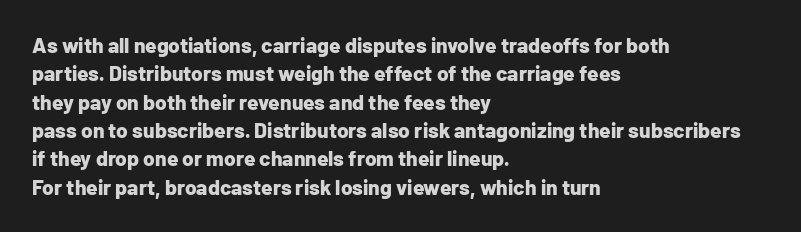
The image shows 21 px bold type, upright; set left-aligned, normal line spacing (1.35x), normal letter spacing, not underlined.
